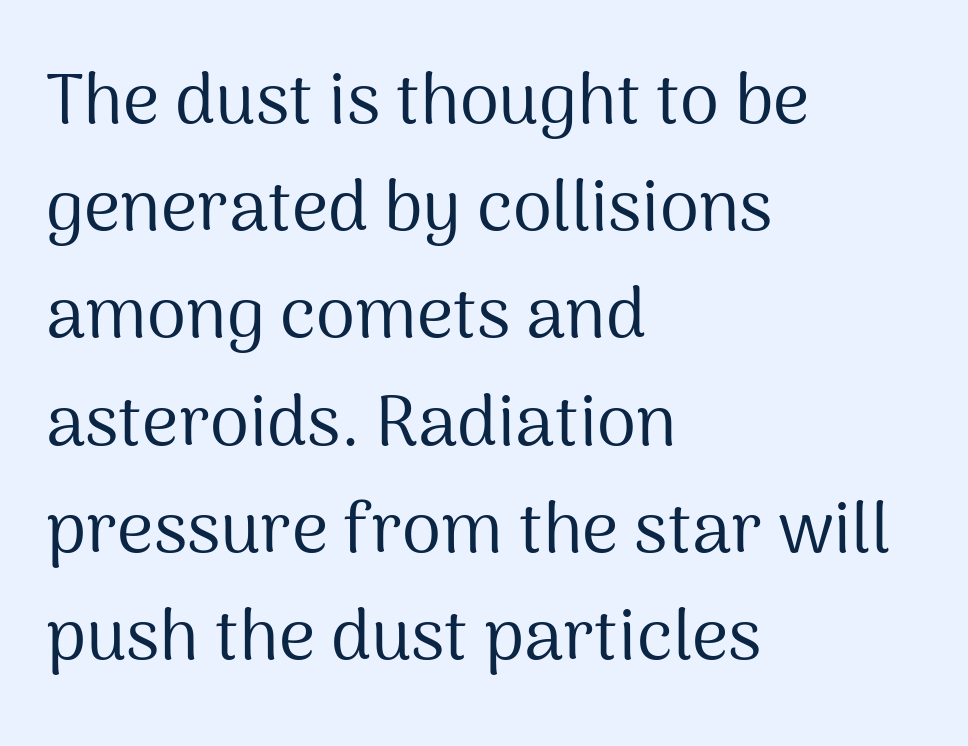
Does the type have serifs? No, each stem ends abruptly. Type without underlining. The type is set solid horizontally, with unmodified tracking. These lines are rendered in a variable-pitch font. The font sits on the lighter half of the weight spectrum, regular included.
